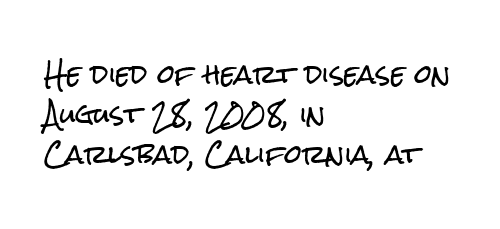
{"italic": "no", "underline": "no", "align": "left", "line_spacing": "normal", "line_spacing_ratio": 1.61, "letter_spacing": "normal", "letter_spacing_em": 0.0, "glyph_px": 25}
